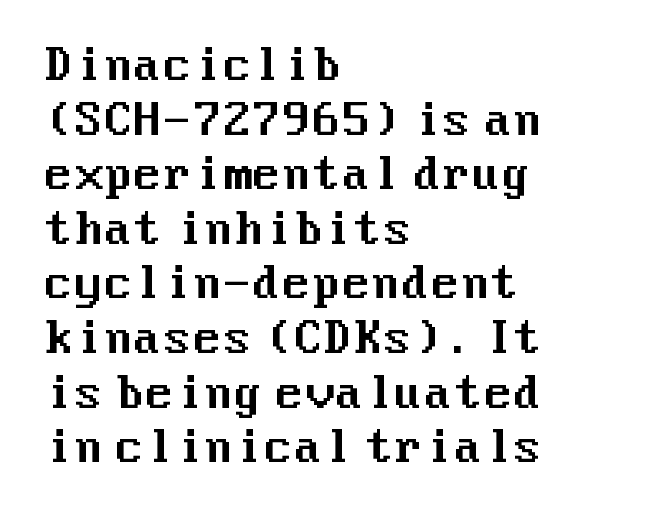
Notice how the stems are strictly vertical — no italics here. Rule under the text: the space is simply empty. In terms of leading, this rendering sits right in the middle. A typesetter would label this face a sans. Compared with a centered layout, this one pins lines to the left instead. Nothing unusual about the tracking: characters are spaced as the font intends.
